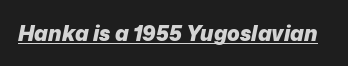
It's the slanting kind of type. Underlined type. The typesetting leans heavy: a genuine bold. Standard letterfit; no display-style spreading of the glyphs.
